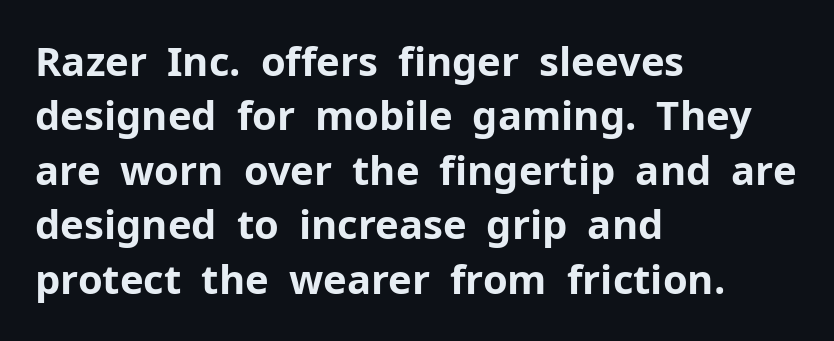
The image shows 40 px bold sans-serif type, upright; set left-aligned, normal line spacing (1.36x), normal letter spacing, not underlined; low stroke contrast and a medium x-height.
